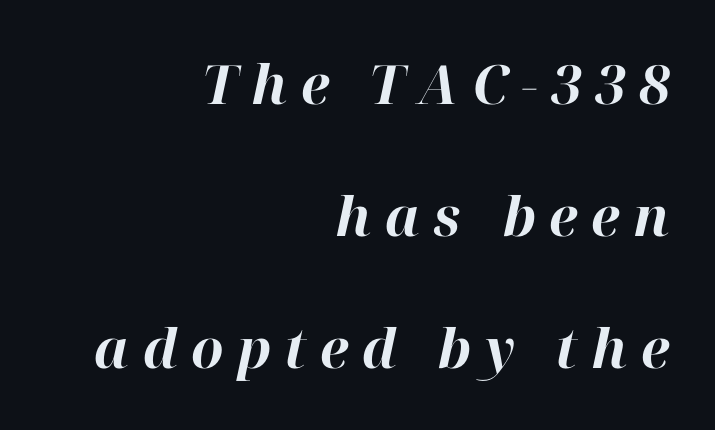
The space directly below the letters is spotless. Note the varied advance widths — an 'i' is clearly narrower than an 'm'. Inter-character spacing is expanded well beyond the font's built-in metrics. All the whitespace from short lines collects on the left. Weight check: bold — yes, fully. Honestly, the rows look like they've been pulled way apart.
